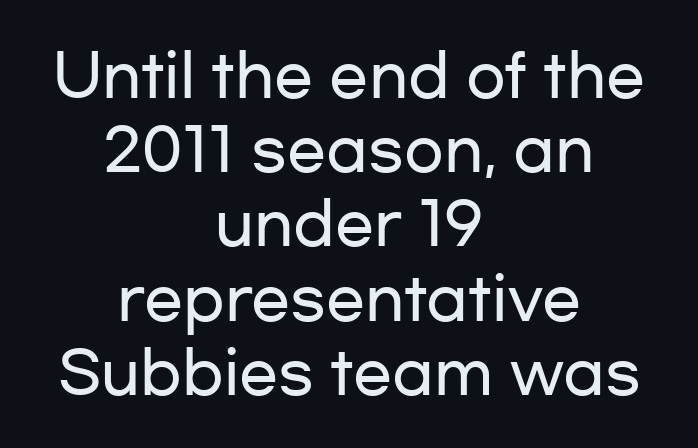
The image shows 58 px wide sans-serif type, upright; set centered, normal line spacing (1.28x), normal letter spacing, not underlined; low stroke contrast and a medium x-height.
